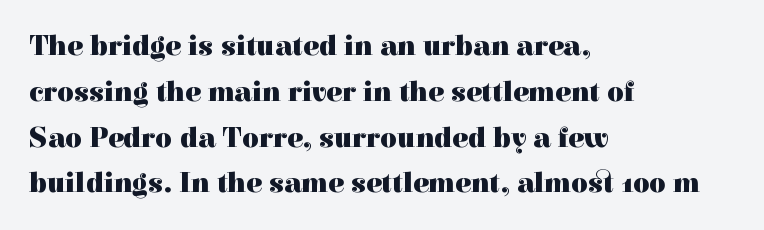
{"serif": "yes", "italic": "no", "bold": "yes", "weight": "heavy", "width": "normal", "x_height": "medium", "monospaced": "no", "underline": "no", "align": "left", "line_spacing": "normal", "line_spacing_ratio": 1.58, "letter_spacing": "normal", "letter_spacing_em": 0.0, "glyph_px": 29}
